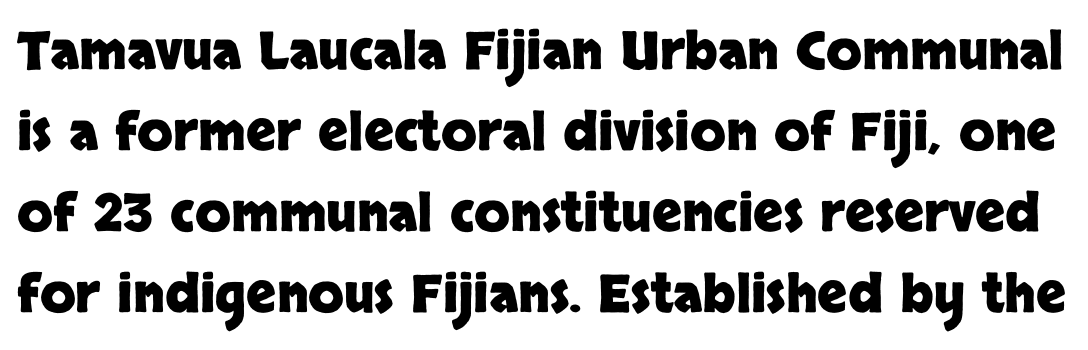
Q: Is the text bold? A: Yes.
Q: Is the text italic (slanted)? A: No, it is upright.
Q: Is the typeface a serif or a sans-serif typeface? A: Sans-serif.
Q: Is the text underlined? A: No.
Q: Is the spacing between letters normal or unusually wide? A: Normal.
Q: Is the spacing between lines tight, normal or loose? A: Normal.
Q: Width (condensed, normal, or wide)? A: Normal.
Q: Stroke contrast? A: Low.
Q: x-height? A: Large.
Q: Monospaced? A: No.
